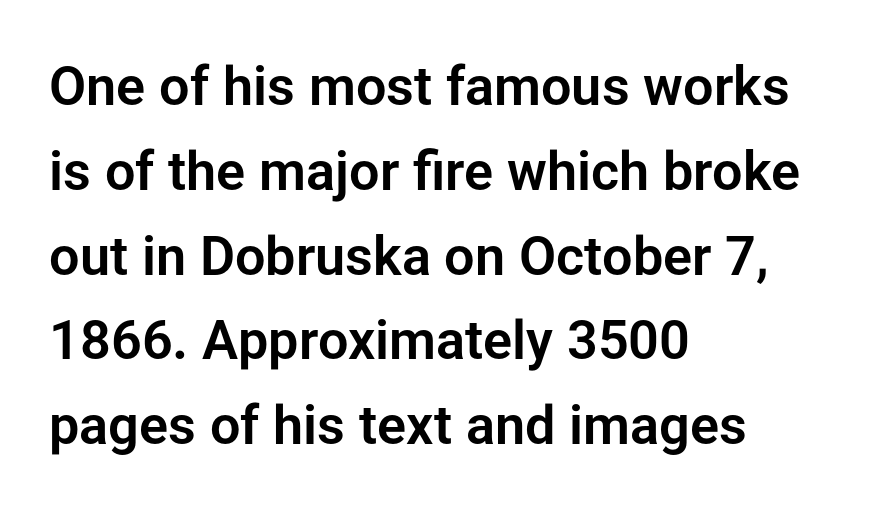
Notice how the passage keeps a crisp vertical edge on the left only. The type sits square on the baseline with zero lean. A bare baseline throughout the passage. Are there feet on the stems? There aren't — it's a sans.
